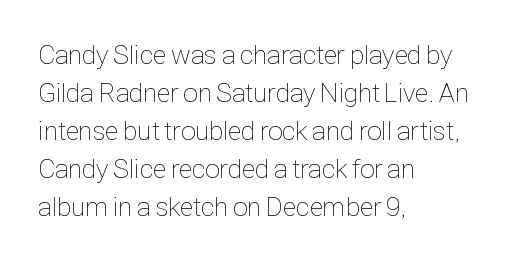
{"italic": "no", "bold": "no", "underline": "no", "align": "left", "line_spacing": "normal", "line_spacing_ratio": 1.41, "letter_spacing": "normal", "letter_spacing_em": 0.0, "glyph_px": 27}
